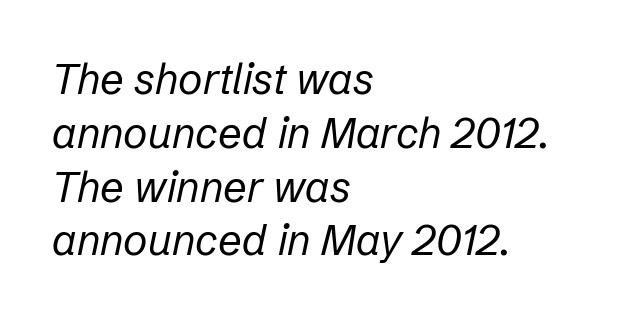
The image shows 42 px regular-weight type, italic (leaning right); set left-aligned, normal line spacing (1.28x), normal letter spacing, not underlined; low stroke contrast and a medium x-height.
